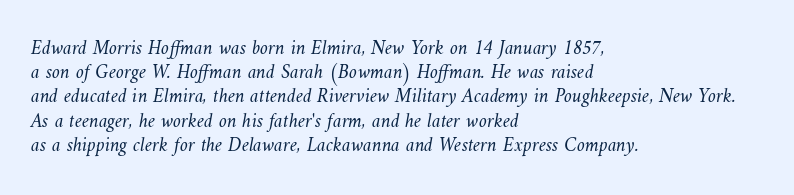
{"bold": "no", "underline": "no", "align": "left", "line_spacing_ratio": 1.21, "letter_spacing": "normal", "letter_spacing_em": 0.0, "glyph_px": 20}
